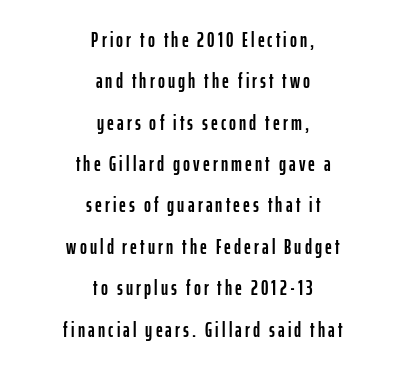
{"italic": "no", "underline": "no", "align": "center", "line_spacing": "loose", "line_spacing_ratio": 1.97, "glyph_px": 21}
